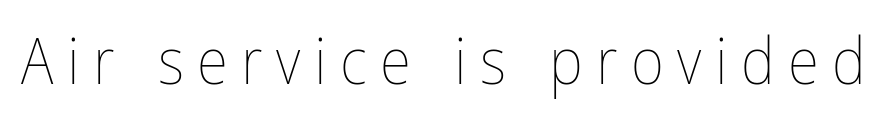
Q: Is the text bold? A: No.
Q: Is the text italic (slanted)? A: No, it is upright.
Q: Is the text underlined? A: No.
Q: Is the spacing between letters normal or unusually wide? A: Unusually wide.
Q: Width (condensed, normal, or wide)? A: Condensed.
Q: Stroke contrast? A: Low.
Q: x-height? A: Medium.
Q: Monospaced? A: No.
